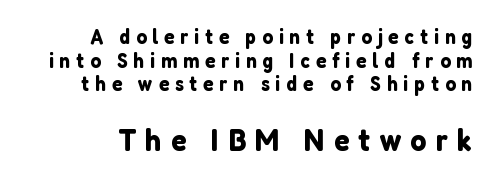
Q: Is the text italic (slanted)? A: No, it is upright.
Q: Is the typeface a serif or a sans-serif typeface? A: Sans-serif.
Q: Is the text underlined? A: No.
Q: Is the spacing between letters normal or unusually wide? A: Unusually wide.
Q: Is the spacing between lines tight, normal or loose? A: Tight.
Q: Which block of text is set in a larger size, the first (top) or the second (bottom)? A: The second (bottom) one.
Q: Width (condensed, normal, or wide)? A: Normal.
Q: Stroke contrast? A: Low.
Q: x-height? A: Medium.
Q: Monospaced? A: No.
